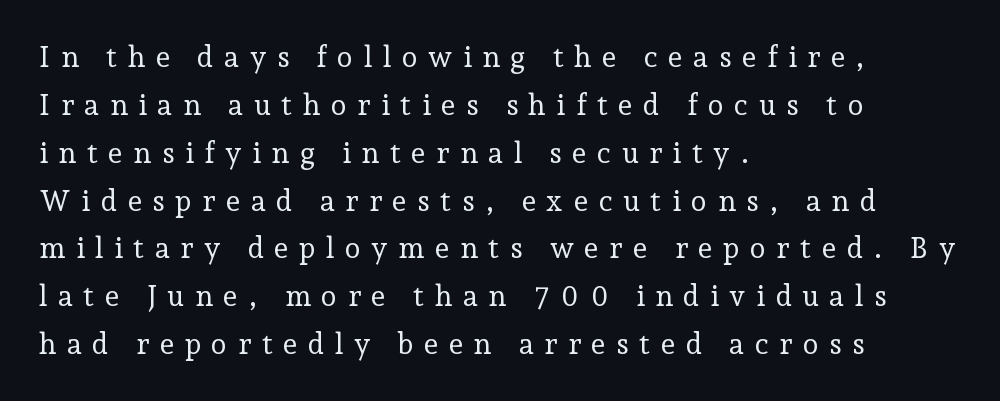
The image shows 29 px regular-weight serif type, upright; set left-aligned, normal line spacing (1.65x), unusually wide letter spacing (+0.36 em), not underlined; low stroke contrast and a medium x-height.
